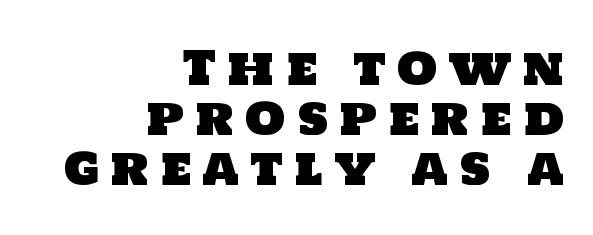
{"serif": "no", "width": "normal", "stroke_contrast": "low", "x_height": "large", "monospaced": "no", "underline": "no", "align": "right", "line_spacing": "tight", "line_spacing_ratio": 1.09, "letter_spacing": "wide", "letter_spacing_em": 0.24, "glyph_px": 46}
